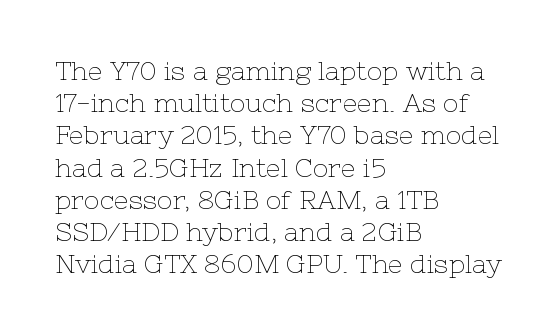
No letter is thick-stroked: the sample isn't bold. The lettering stays uniformly vertical, giving the passage a roman look. This sample uses plain, unmodified letter spacing. These lines stack with their left ends in a neat column. The gap between lines stays unmarked.
